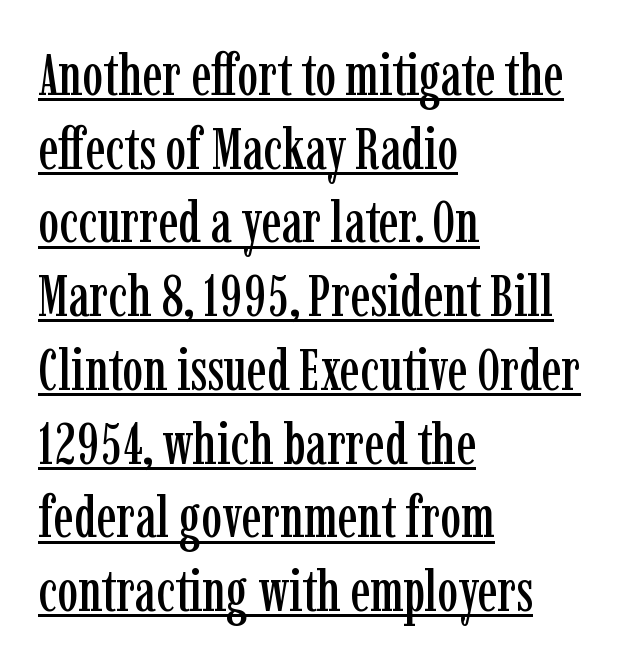
The glyphs in this specimen are seriffed. Each letter keeps its own natural width here, so spacing adapts to shape. Where is the straight margin? On the left. The rows are spaced the way most documents space them. A typesetter would call this zero additional tracking. Designer's note — italics off, roman on.
